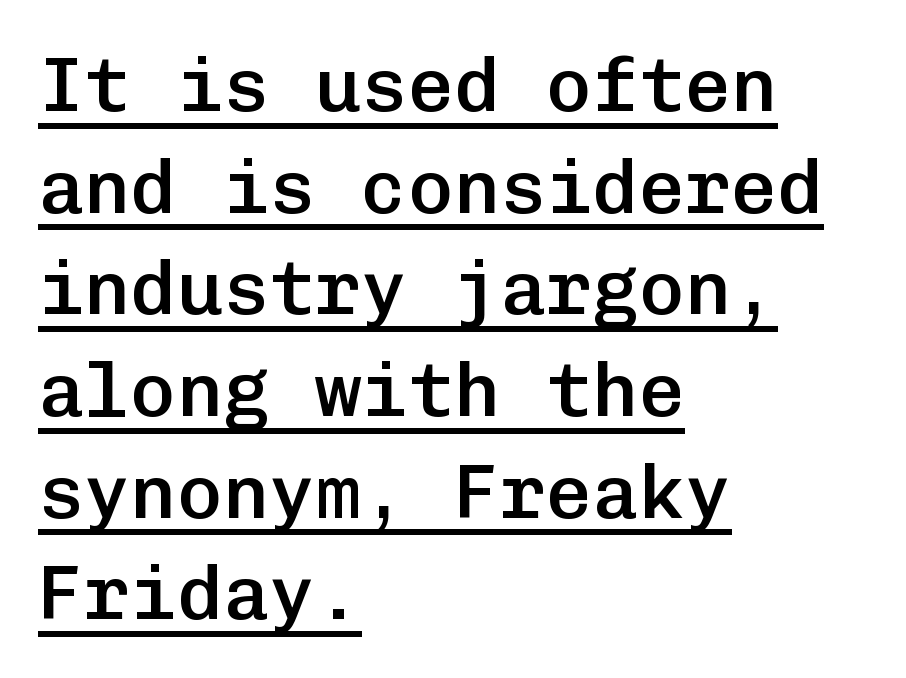
The image shows 77 px semibold sans-serif type, upright, monospaced; set left-aligned, normal line spacing (1.32x), normal letter spacing, underlined; low stroke contrast and a medium x-height.
